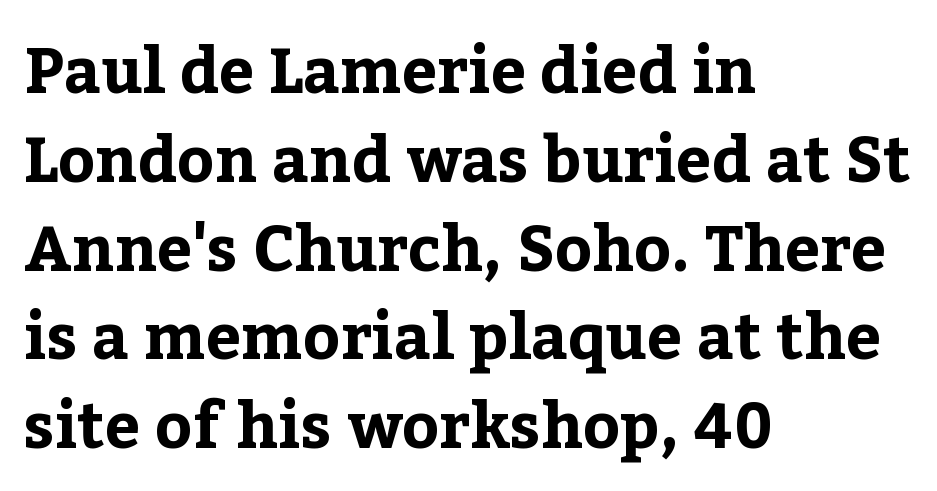
Q: Is the text bold? A: Yes.
Q: Is the text italic (slanted)? A: No, it is upright.
Q: Is the typeface a serif or a sans-serif typeface? A: Serif.
Q: Is the text underlined? A: No.
Q: How is the paragraph aligned? A: Left-aligned.
Q: Is the spacing between letters normal or unusually wide? A: Normal.
Q: Is the spacing between lines tight, normal or loose? A: Normal.
Q: Width (condensed, normal, or wide)? A: Normal.
Q: Stroke contrast? A: Low.
Q: x-height? A: Medium.
Q: Monospaced? A: No.
